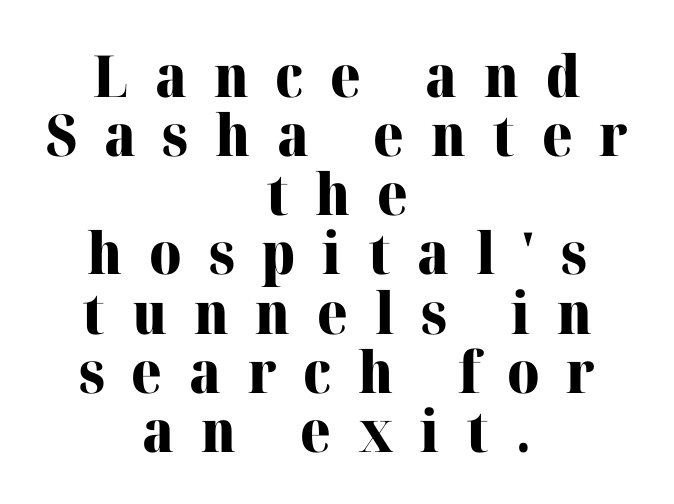
{"serif": "yes", "italic": "no", "bold": "yes", "weight": "heavy", "width": "normal", "stroke_contrast": "high", "x_height": "medium", "monospaced": "no", "underline": "no", "align": "center", "line_spacing": "tight", "line_spacing_ratio": 1.02, "letter_spacing": "wide", "letter_spacing_em": 0.46, "glyph_px": 58}
